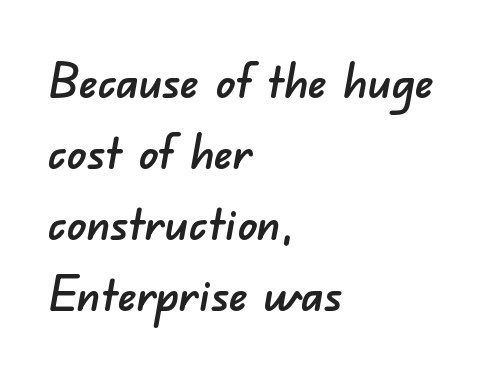
Think of a printed novel: that variable character pitch is what you see here. Between one letter and the next there's only the usual sliver of space. Leading matches the norm, producing a regular column. Compared with a centered layout, this one pins lines to the left instead. Beneath every word, the page is bare.
